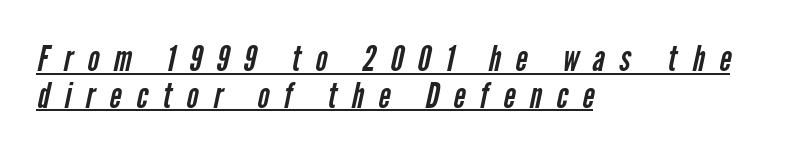
Q: Is the text bold? A: No.
Q: Is the typeface a serif or a sans-serif typeface? A: Sans-serif.
Q: Is the text underlined? A: Yes.
Q: How is the paragraph aligned? A: Left-aligned.
Q: Is the spacing between letters normal or unusually wide? A: Unusually wide.
Q: Is the spacing between lines tight, normal or loose? A: Tight.
Q: Width (condensed, normal, or wide)? A: Condensed.
Q: Stroke contrast? A: Low.
Q: x-height? A: Medium.
Q: Monospaced? A: No.
